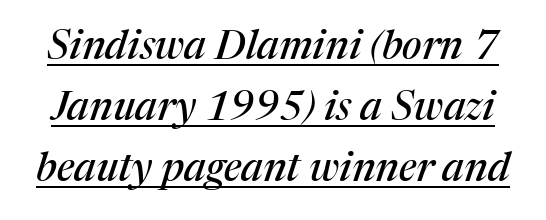
{"serif": "yes", "italic": "yes", "lean": "right", "slant_degrees": 17, "width": "normal", "stroke_contrast": "medium", "x_height": "medium", "monospaced": "no", "underline": "yes", "line_spacing": "normal", "line_spacing_ratio": 1.53, "letter_spacing": "normal", "letter_spacing_em": 0.0, "glyph_px": 40}
